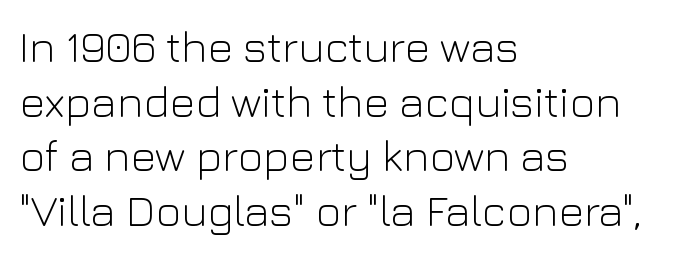
The image shows 44 px light sans-serif type, upright; set left-aligned, line spacing 1.24x, normal letter spacing, not underlined; low stroke contrast and a medium x-height.
